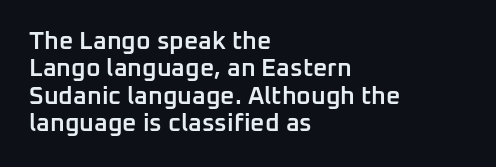
{"italic": "no", "bold": "semi", "underline": "no", "align": "left", "line_spacing": "tight", "line_spacing_ratio": 1.1, "letter_spacing": "normal", "letter_spacing_em": 0.0, "glyph_px": 25}
